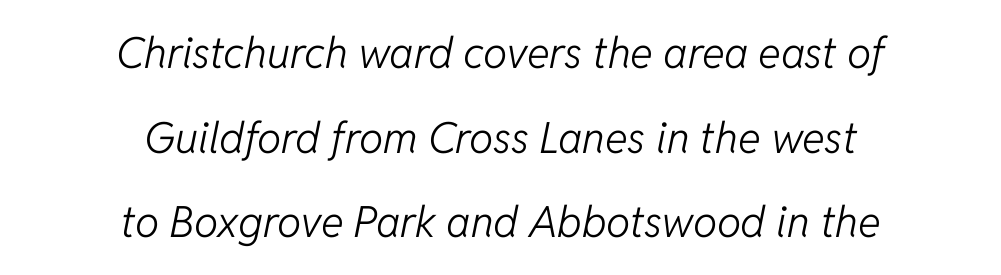
The paragraph has two soft edges and a firm central axis. You could not count columns in this text — the font is proportionally spaced. Designer's note — italics engaged. Each new line begins a long way beneath the previous one. There is no visible air inserted between adjacent glyphs. Words float on clear page, feet unadorned.
